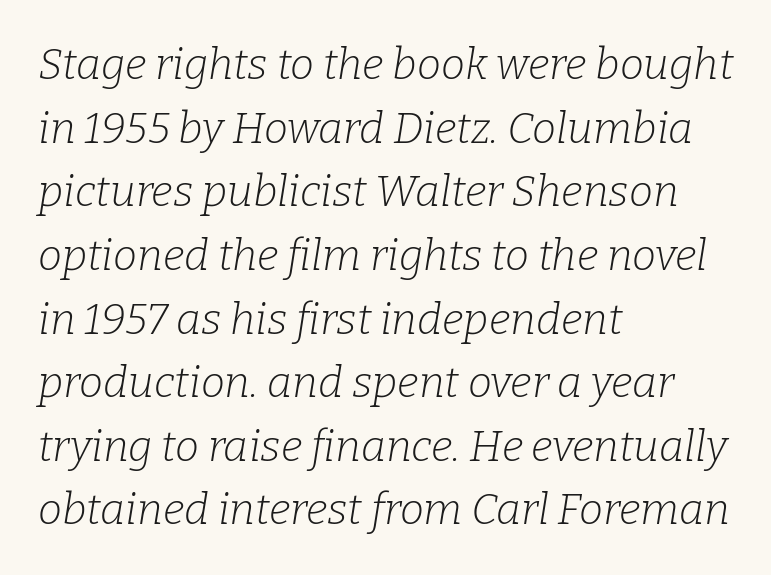
Think of a printed novel: that variable character pitch is what you see here. The ragged edge is on the right, which tells us the setting is flush left. The vertical gap from one line to the next is medium. The rendering shows small feet on the letterforms — a serif design. Notice how the stems are inclined rather than vertical — that's the hallmark of italics. Unbolded letterforms with no extra heft.
